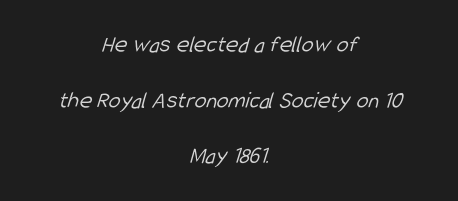
The image shows 24 px text type; set centered, loose line spacing (2.32x), normal letter spacing, not underlined.
